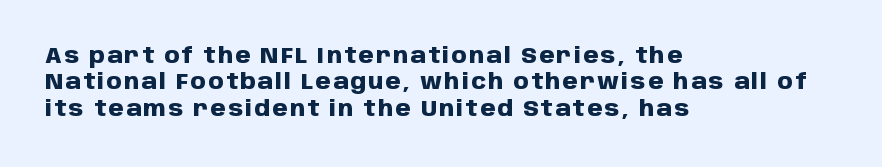
The glyphs are unaccompanied by any horizontal stroke below them. The paragraph shown leans on its left margin. Designer's note — italics off, roman on. Chunky letters — that's bold for sure.
